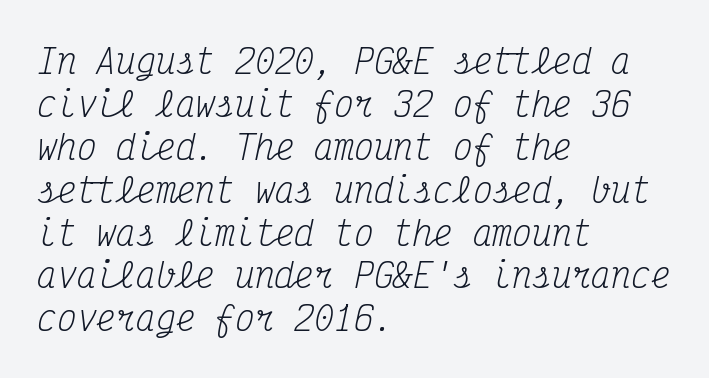
Q: Is the text bold? A: No.
Q: Is the text italic (slanted)? A: Yes, it leans right by about 12 degrees.
Q: Is the typeface a serif or a sans-serif typeface? A: Serif.
Q: Is the text underlined? A: No.
Q: How is the paragraph aligned? A: Left-aligned.
Q: Is the spacing between letters normal or unusually wide? A: Normal.
Q: Is the spacing between lines tight, normal or loose? A: Normal.
Q: Width (condensed, normal, or wide)? A: Condensed.
Q: Stroke contrast? A: Medium.
Q: x-height? A: Medium.
Q: Monospaced? A: Yes.
